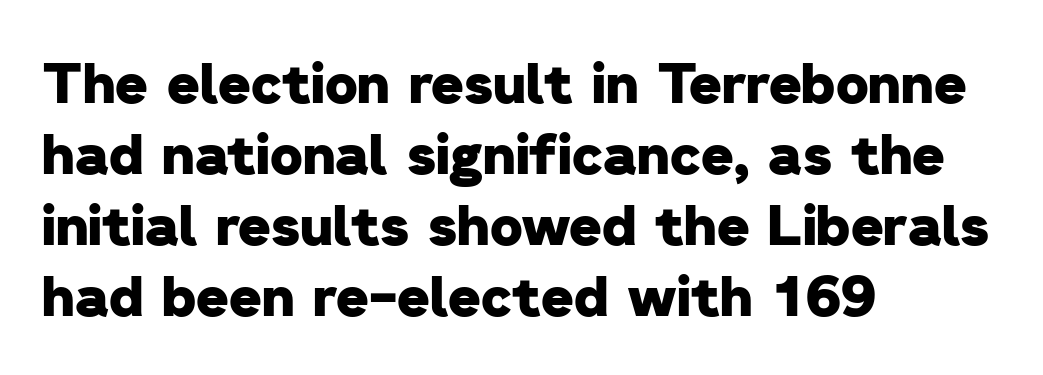
The image shows 56 px heavy sans-serif type; set left-aligned, normal line spacing (1.27x), normal letter spacing, not underlined; low stroke contrast and a medium x-height.
